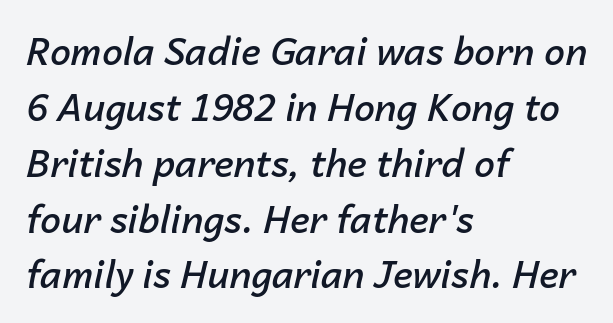
{"italic": "yes", "lean": "right", "slant_degrees": 14, "bold": "semi", "weight": "semibold", "width": "normal", "stroke_contrast": "low", "x_height": "medium", "monospaced": "no", "underline": "no", "align": "left", "line_spacing": "normal", "line_spacing_ratio": 1.51, "letter_spacing": "normal", "letter_spacing_em": 0.0, "glyph_px": 37}
